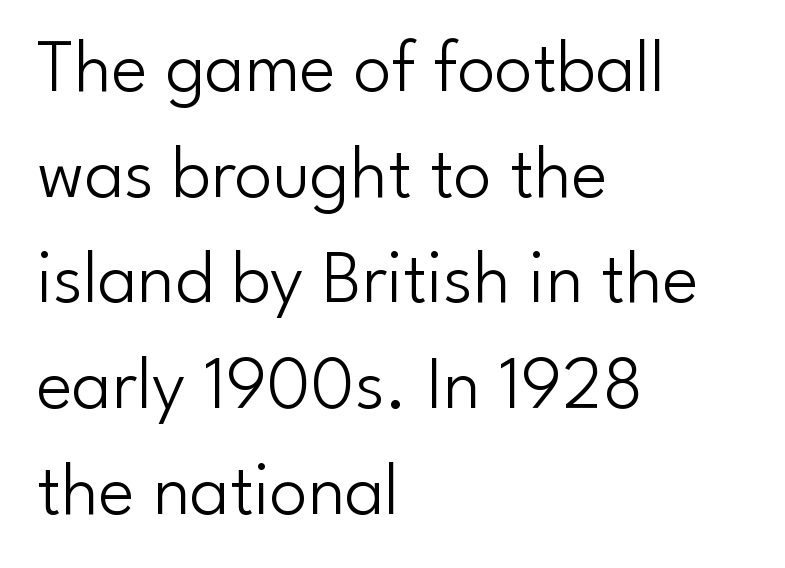
The image shows 76 px light sans-serif type, upright; set left-aligned, normal line spacing (1.39x), normal letter spacing, not underlined; low stroke contrast and a small x-height.
